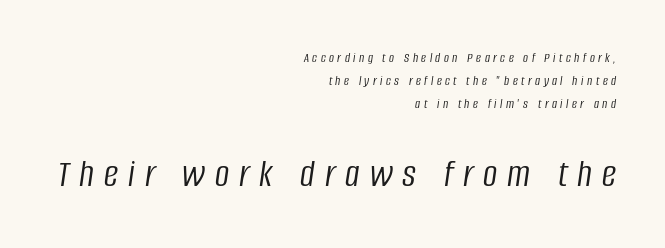
The image shows 40 px light, condensed type, italic (leaning right); set right-aligned, normal line spacing (1.65x), unusually wide letter spacing (+0.25 em), not underlined; the second (bottom) block is 2.86x larger; low stroke contrast and a large x-height.
